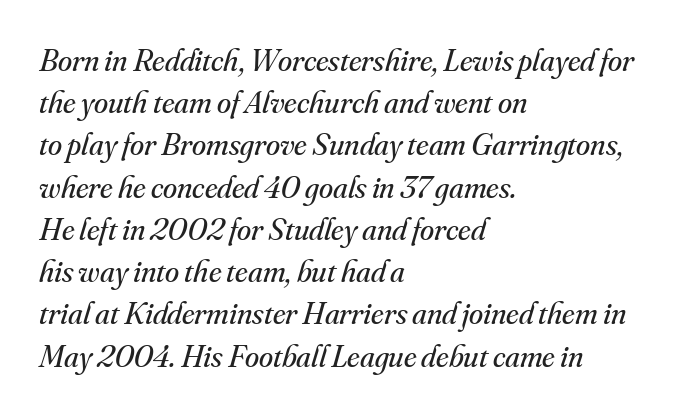
Is the block centered? No — it sits flush against the left margin. Slant detected: the letters are inclined. Think of a printed novel: that variable character pitch is what you see here. Observe the ordinary spacing: letters are neighbours, not strangers. Is this a sans? No — the strokes have serifs.
